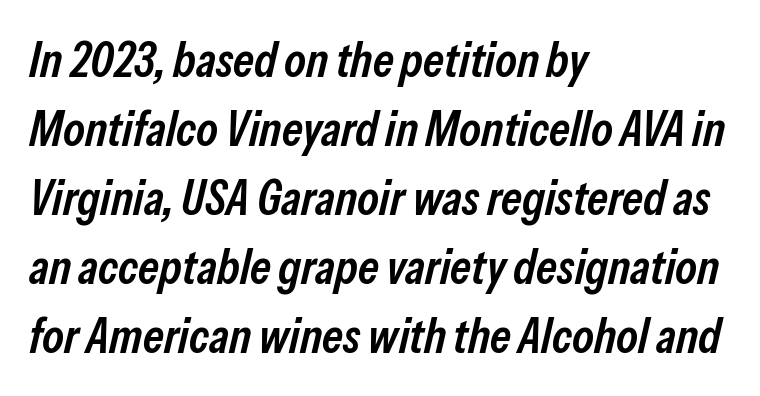
{"italic": "yes", "lean": "right", "slant_degrees": 13, "bold": "semi", "weight": "semibold", "width": "condensed", "stroke_contrast": "low", "x_height": "medium", "monospaced": "no", "underline": "no", "align": "left", "line_spacing": "normal", "line_spacing_ratio": 1.41, "letter_spacing": "normal", "letter_spacing_em": 0.0, "glyph_px": 49}
